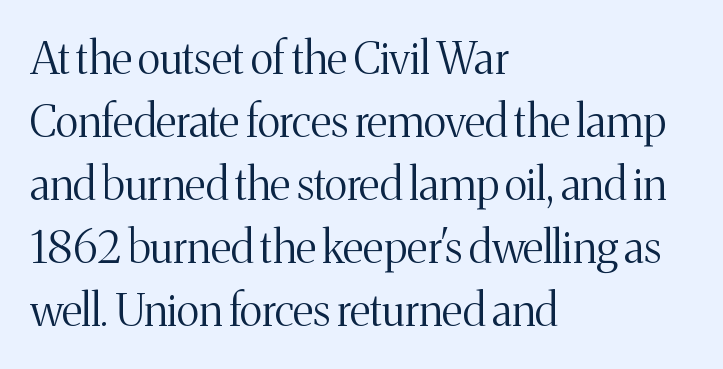
{"serif": "yes", "italic": "no", "bold": "no", "weight": "light", "width": "normal", "stroke_contrast": "medium", "x_height": "medium", "monospaced": "no", "underline": "no", "align": "left", "line_spacing": "normal", "line_spacing_ratio": 1.43, "letter_spacing": "normal", "letter_spacing_em": 0.0, "glyph_px": 44}
